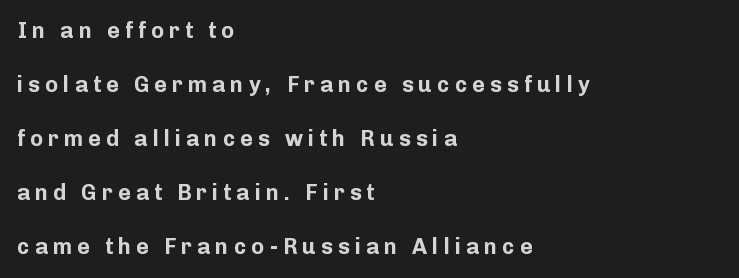
{"italic": "no", "bold": "yes", "underline": "no", "align": "left", "line_spacing": "loose", "line_spacing_ratio": 2.46, "letter_spacing": "wide", "letter_spacing_em": 0.23, "glyph_px": 22}
